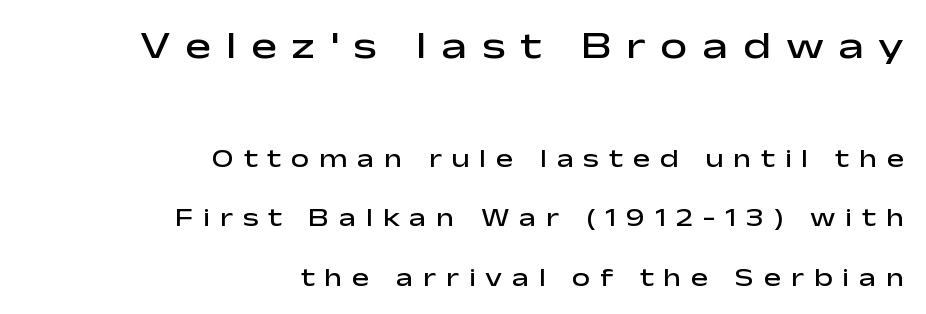
Q: Is the text bold? A: Semi-bold.
Q: Is the text italic (slanted)? A: No, it is upright.
Q: Is the typeface a serif or a sans-serif typeface? A: Sans-serif.
Q: Is the text underlined? A: No.
Q: How is the paragraph aligned? A: Right-aligned.
Q: Is the spacing between letters normal or unusually wide? A: Unusually wide.
Q: Is the spacing between lines tight, normal or loose? A: Loose.
Q: Which block of text is set in a larger size, the first (top) or the second (bottom)? A: The first (top) one.
Q: Width (condensed, normal, or wide)? A: Wide.
Q: Stroke contrast? A: Low.
Q: x-height? A: Medium.
Q: Monospaced? A: No.
